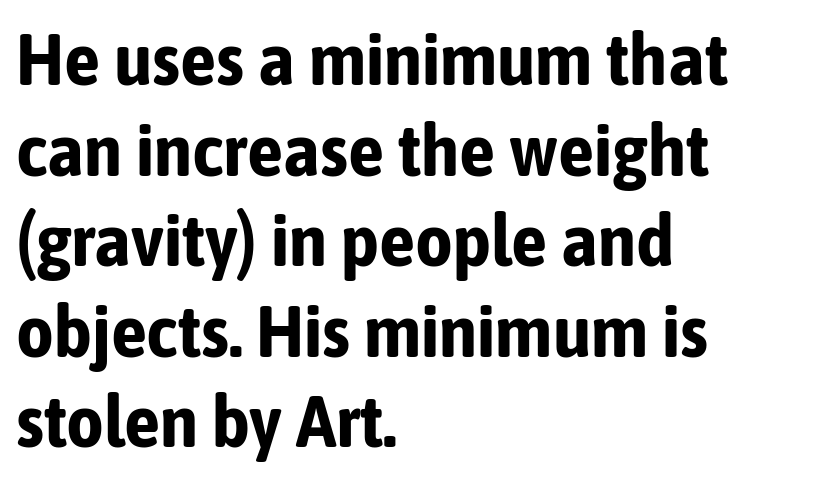
Q: Is the text bold? A: Yes.
Q: Is the text italic (slanted)? A: No, it is upright.
Q: Is the typeface a serif or a sans-serif typeface? A: Sans-serif.
Q: Is the text underlined? A: No.
Q: How is the paragraph aligned? A: Left-aligned.
Q: Is the spacing between letters normal or unusually wide? A: Normal.
Q: Width (condensed, normal, or wide)? A: Condensed.
Q: Stroke contrast? A: Low.
Q: x-height? A: Medium.
Q: Monospaced? A: No.
